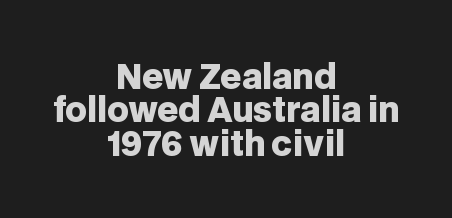
Unlike a traditional serif, this face leaves its strokes unadorned. You could not count columns in this text — the font is proportionally spaced. Words appear dense and cohesive because spacing is normal. Leftover space on each line is divided equally before and after the words. The letters are bold, with thick, heavy strokes.
